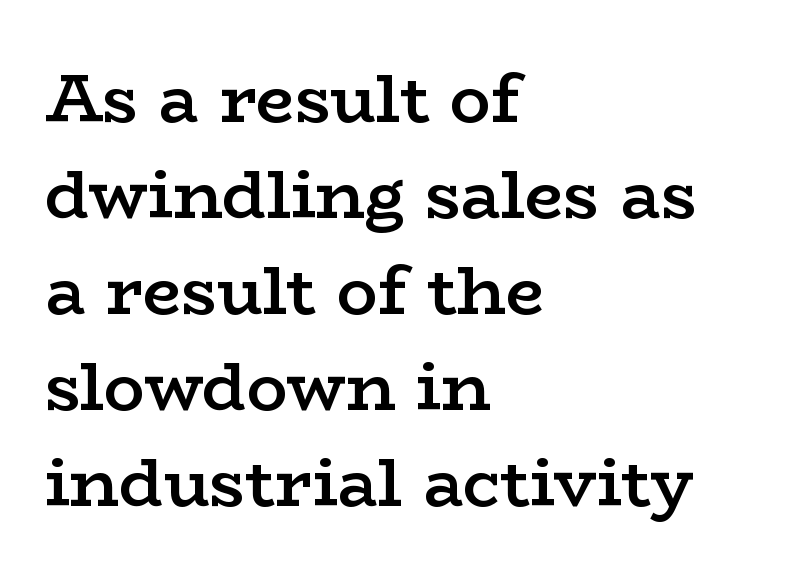
The image shows 68 px semibold, wide serif type, upright; set left-aligned, normal line spacing (1.41x), normal letter spacing, not underlined; low stroke contrast and a medium x-height.
